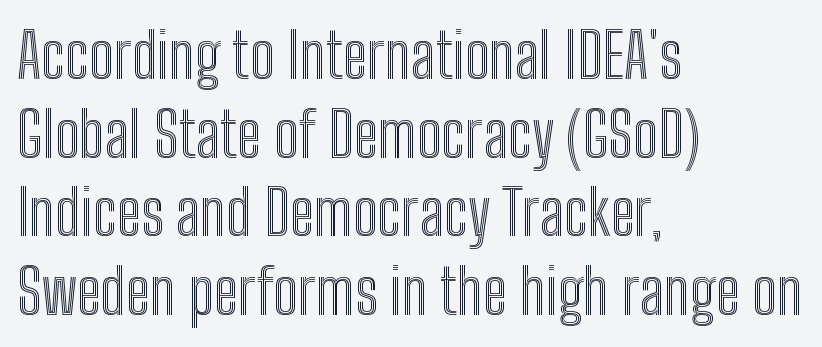
The image shows 62 px condensed type, upright; set left-aligned, normal line spacing (1.27x), normal letter spacing, not underlined; a medium x-height.
